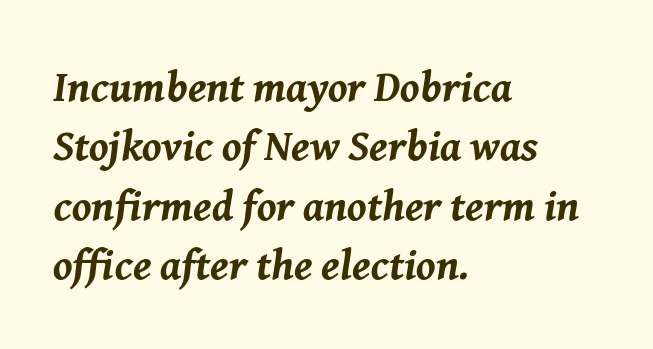
Q: Is the text bold? A: Yes.
Q: Is the text italic (slanted)? A: Yes, it leans right by about 8 degrees.
Q: Is the text underlined? A: No.
Q: How is the paragraph aligned? A: Left-aligned.
Q: Is the spacing between letters normal or unusually wide? A: Normal.
Q: Is the spacing between lines tight, normal or loose? A: Normal.
Q: Width (condensed, normal, or wide)? A: Normal.
Q: Stroke contrast? A: Medium.
Q: x-height? A: Medium.
Q: Monospaced? A: No.
